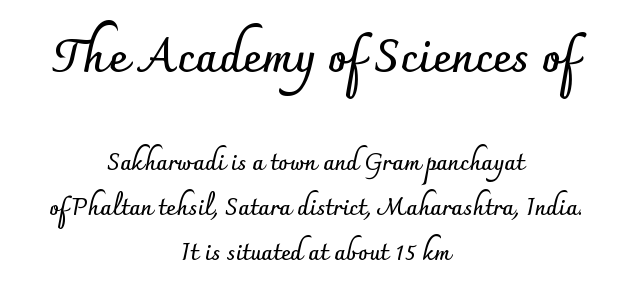
Q: Is the text bold? A: Yes.
Q: Is the text italic (slanted)? A: Yes.
Q: Is the typeface a serif or a sans-serif typeface? A: Sans-serif.
Q: Is the text underlined? A: No.
Q: How is the paragraph aligned? A: Centered.
Q: Is the spacing between letters normal or unusually wide? A: Normal.
Q: Is the spacing between lines tight, normal or loose? A: Loose.
Q: Which block of text is set in a larger size, the first (top) or the second (bottom)? A: The first (top) one.
Q: Width (condensed, normal, or wide)? A: Normal.
Q: Stroke contrast? A: Low.
Q: x-height? A: Small.
Q: Monospaced? A: No.
